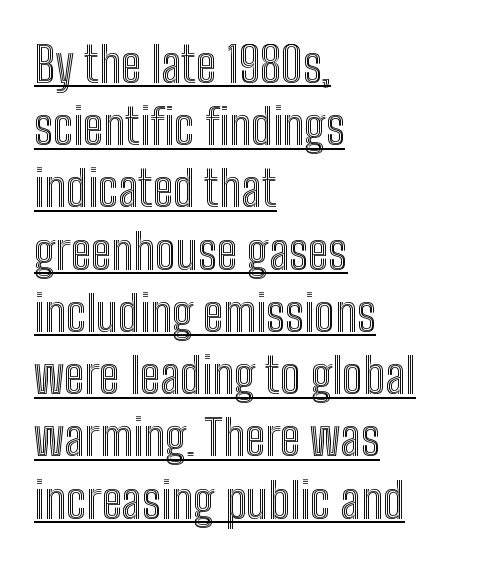
The passage shown is typed in a proportional face where columns would drift. Vertically, the passage feels balanced, rows spaced as you'd expect. Notice how the stems are strictly vertical — no italics here. Short note: letters normally spaced.
